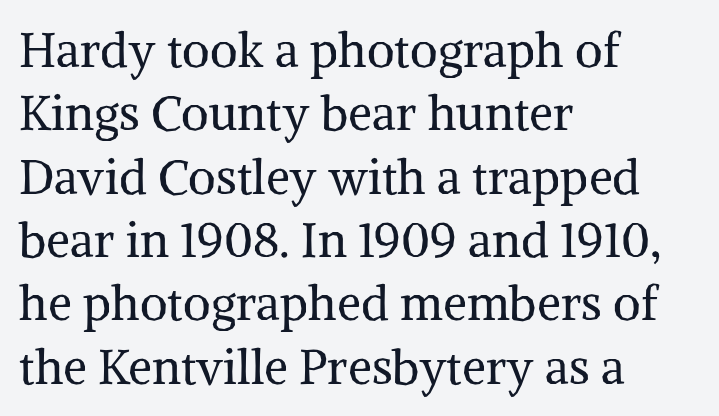
The image shows 48 px regular-weight serif type, upright; set left-aligned, normal line spacing (1.32x), normal letter spacing, not underlined; medium stroke contrast and a medium x-height.
